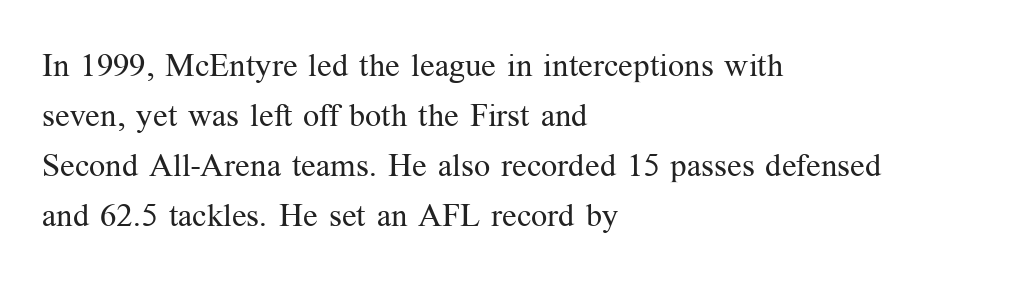
Q: Is the text bold? A: No.
Q: Is the text italic (slanted)? A: No, it is upright.
Q: Is the typeface a serif or a sans-serif typeface? A: Serif.
Q: Is the text underlined? A: No.
Q: How is the paragraph aligned? A: Left-aligned.
Q: Is the spacing between letters normal or unusually wide? A: Normal.
Q: Is the spacing between lines tight, normal or loose? A: Normal.
Q: Width (condensed, normal, or wide)? A: Normal.
Q: Stroke contrast? A: Medium.
Q: x-height? A: Medium.
Q: Monospaced? A: No.
